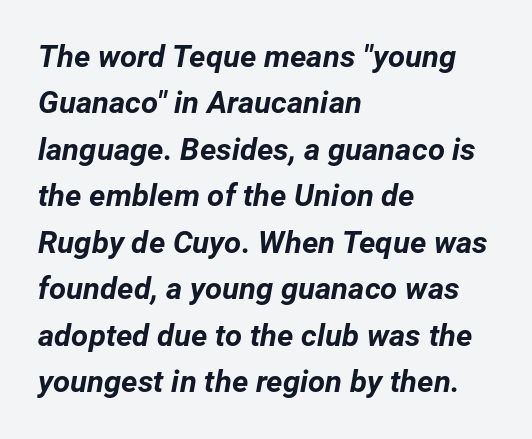
Q: Is the text bold? A: Yes.
Q: Is the text italic (slanted)? A: Yes, it leans right by about 12 degrees.
Q: Is the text underlined? A: No.
Q: How is the paragraph aligned? A: Left-aligned.
Q: Is the spacing between letters normal or unusually wide? A: Normal.
Q: Is the spacing between lines tight, normal or loose? A: Normal.
Q: Width (condensed, normal, or wide)? A: Normal.
Q: Stroke contrast? A: Low.
Q: x-height? A: Medium.
Q: Monospaced? A: No.
